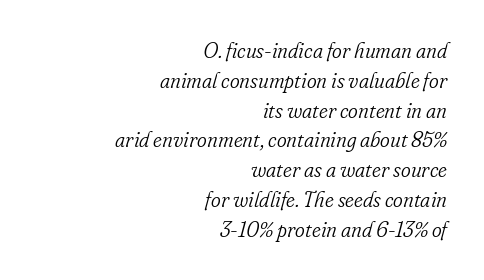
{"italic": "yes", "lean": "right", "slant_degrees": 16, "bold": "no", "underline": "no", "align": "right", "line_spacing": "normal", "line_spacing_ratio": 1.42, "letter_spacing": "normal", "letter_spacing_em": 0.0, "glyph_px": 21}
